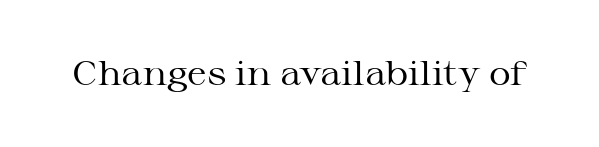
The strokes carry an ordinary text weight at most. Looks like regular typesetting: each glyph gets only the width it needs. The space directly below the letters is spotless. A roman cut, with each character standing at attention. The face used here is seriffed, in the tradition of book romans. There is no visible air inserted between adjacent glyphs.
